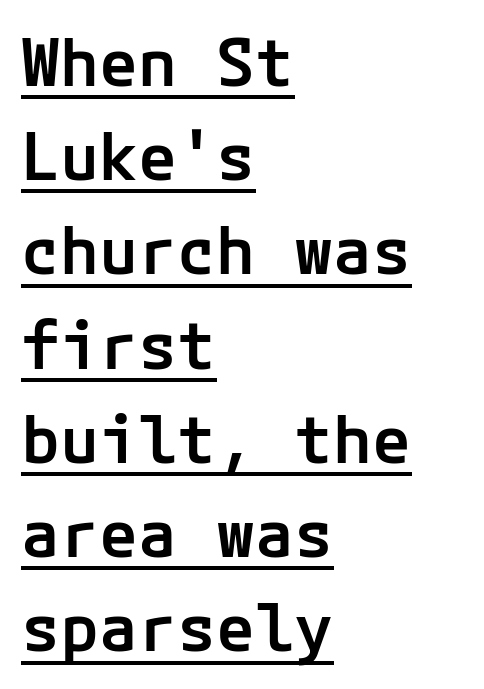
Each letter's strokes conclude bluntly, with no projecting serifs. These lines are set flush left with a ragged right edge. The tracking reads as untouched default to a designer's eye. A semibold gives these letters moderate extra thickness, short of bold. Somebody hit Ctrl+U on this one — the words are underlined.
